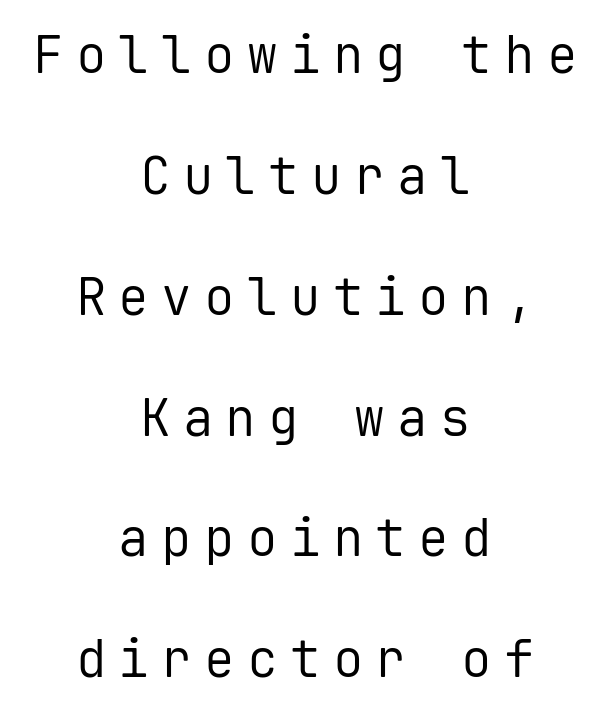
{"serif": "no", "italic": "no", "bold": "no", "weight": "regular", "width": "normal", "stroke_contrast": "low", "x_height": "medium", "monospaced": "yes", "underline": "no", "align": "center", "line_spacing": "loose", "line_spacing_ratio": 2.37, "letter_spacing": "wide", "letter_spacing_em": 0.24, "glyph_px": 51}
